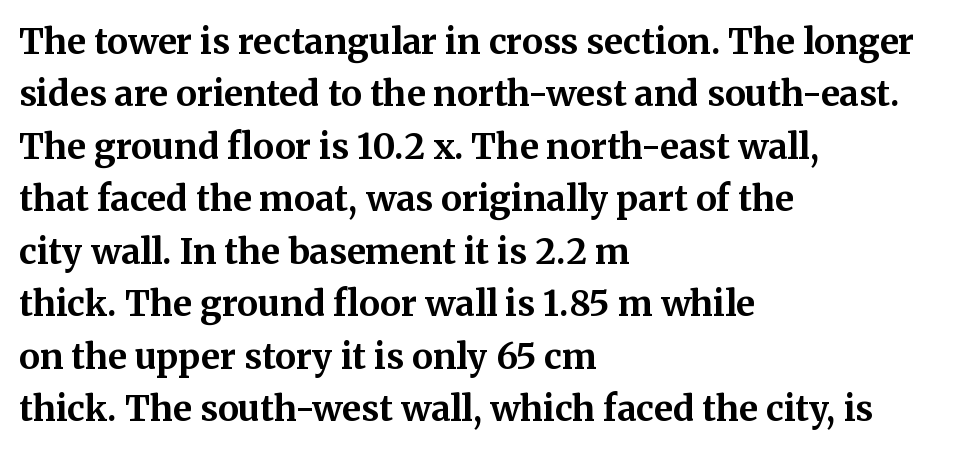
Q: Is the text bold? A: Yes.
Q: Is the text italic (slanted)? A: No, it is upright.
Q: Is the typeface a serif or a sans-serif typeface? A: Serif.
Q: Is the text underlined? A: No.
Q: How is the paragraph aligned? A: Left-aligned.
Q: Is the spacing between letters normal or unusually wide? A: Normal.
Q: Is the spacing between lines tight, normal or loose? A: Normal.
Q: Width (condensed, normal, or wide)? A: Normal.
Q: Stroke contrast? A: Medium.
Q: x-height? A: Medium.
Q: Monospaced? A: No.
